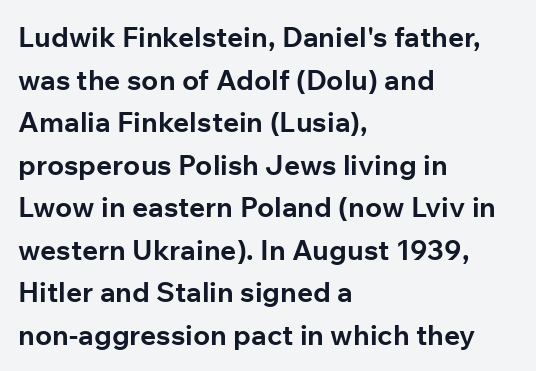
The image shows 28 px bold sans-serif type, upright; set left-aligned, normal line spacing (1.52x), normal letter spacing, not underlined; low stroke contrast and a medium x-height.
